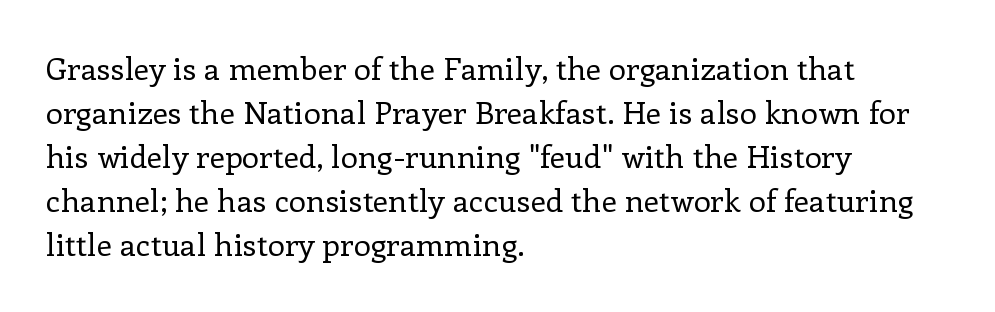
{"serif": "yes", "italic": "no", "bold": "no", "weight": "regular", "width": "normal", "stroke_contrast": "low", "x_height": "medium", "monospaced": "no", "underline": "no", "align": "left", "line_spacing": "normal", "line_spacing_ratio": 1.42, "letter_spacing": "normal", "letter_spacing_em": 0.0, "glyph_px": 31}
